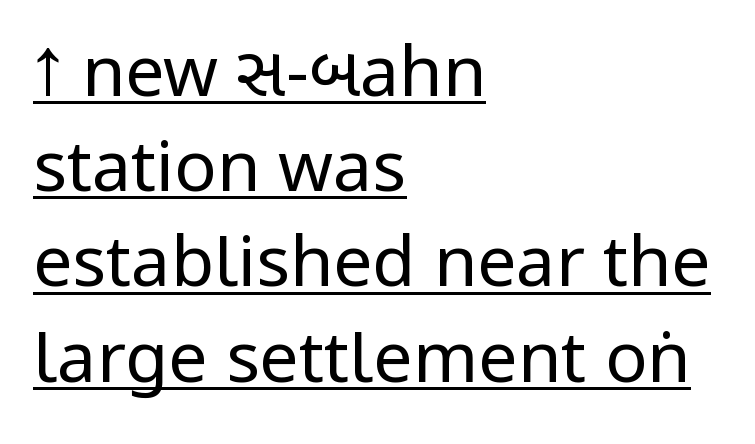
{"serif": "no", "italic": "no", "bold": "no", "weight": "regular", "width": "condensed", "stroke_contrast": "low", "x_height": "large", "monospaced": "no", "underline": "yes", "align": "left", "line_spacing": "normal", "line_spacing_ratio": 1.36, "letter_spacing": "normal", "letter_spacing_em": 0.0, "glyph_px": 70}
